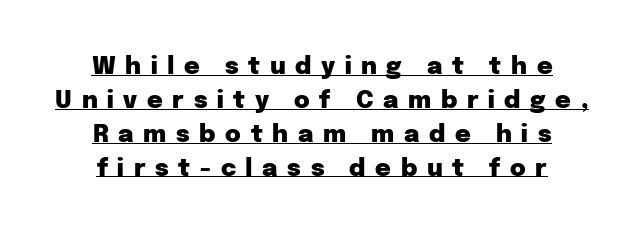
Honestly, the letter spacing is so wide it's the main thing you notice. On the weight axis this lands at bold, roughly 700. Rows of type keep a routine distance in the vertical direction. Somebody hit Ctrl+U on this one — the words are underlined. No italicization has been applied; the sample stays upright.
